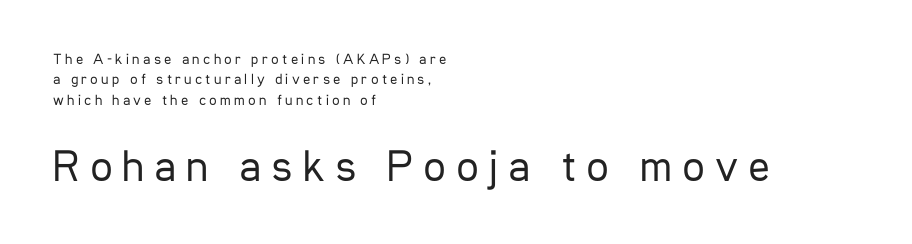
I'd call this a sans setting — the letters go barefoot. Weight: in the light-to-regular range. The passage is arranged the way most books set body copy — flush left. Underlining? Definitely not there.
